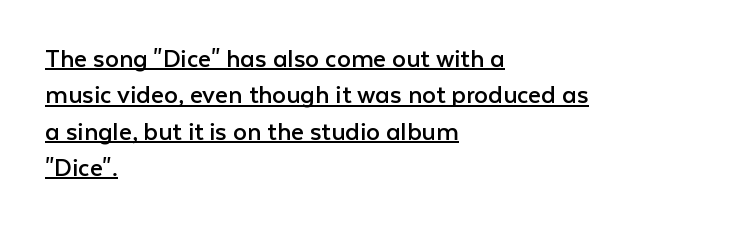
Q: Is the text bold? A: No.
Q: Is the text italic (slanted)? A: No, it is upright.
Q: Is the typeface a serif or a sans-serif typeface? A: Sans-serif.
Q: Is the text underlined? A: Yes.
Q: How is the paragraph aligned? A: Left-aligned.
Q: Is the spacing between letters normal or unusually wide? A: Normal.
Q: Is the spacing between lines tight, normal or loose? A: Normal.
Q: Width (condensed, normal, or wide)? A: Normal.
Q: Stroke contrast? A: Low.
Q: x-height? A: Medium.
Q: Monospaced? A: No.
